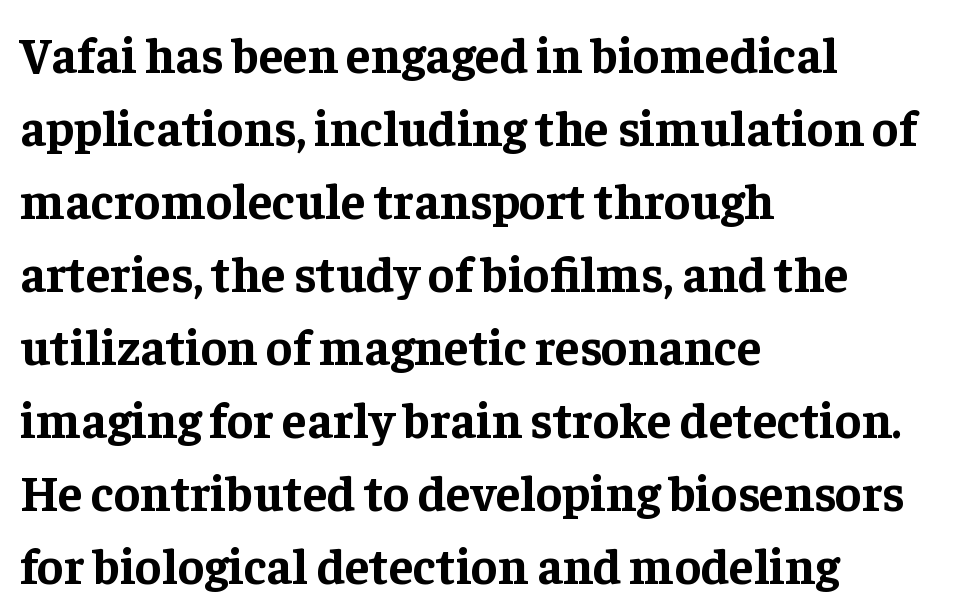
Q: Is the text bold? A: Yes.
Q: Is the text italic (slanted)? A: No, it is upright.
Q: Is the typeface a serif or a sans-serif typeface? A: Serif.
Q: Is the text underlined? A: No.
Q: How is the paragraph aligned? A: Left-aligned.
Q: Is the spacing between letters normal or unusually wide? A: Normal.
Q: Is the spacing between lines tight, normal or loose? A: Normal.
Q: Width (condensed, normal, or wide)? A: Normal.
Q: Stroke contrast? A: Low.
Q: x-height? A: Medium.
Q: Monospaced? A: No.
